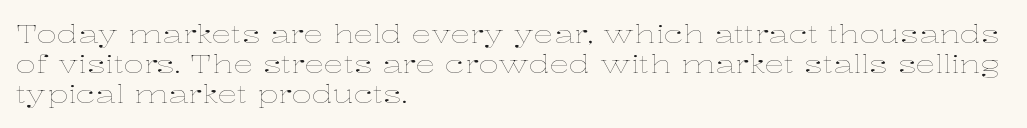
Q: Is the text bold? A: No.
Q: Is the text italic (slanted)? A: No, it is upright.
Q: Is the text underlined? A: No.
Q: How is the paragraph aligned? A: Left-aligned.
Q: Is the spacing between letters normal or unusually wide? A: Normal.
